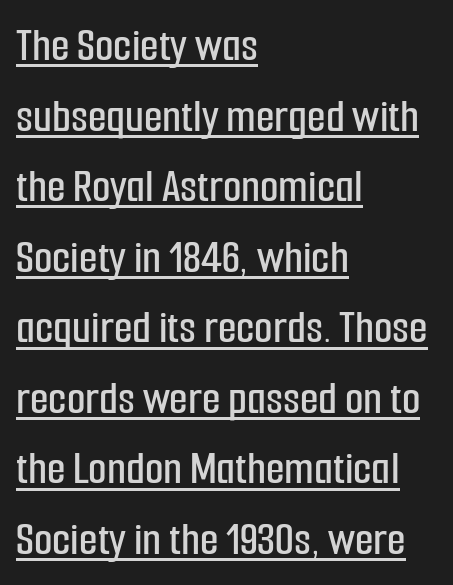
A typesetter would label this face a sans. A classic flush-left, rag-right setting is used for this passage. The letters advance in unequal steps, a hallmark of proportional type. Standard letterfit; no display-style spreading of the glyphs.
